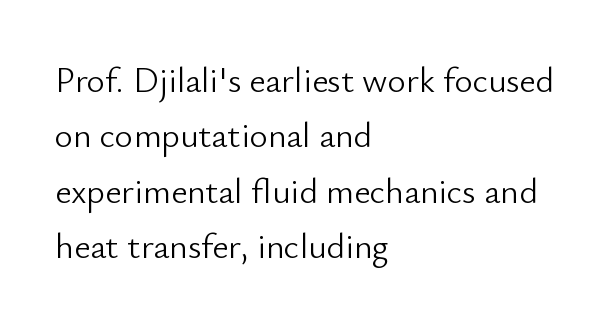
{"serif": "no", "italic": "no", "bold": "no", "weight": "light", "width": "normal", "stroke_contrast": "low", "x_height": "small", "monospaced": "no", "underline": "no", "align": "left", "line_spacing": "normal", "line_spacing_ratio": 1.58, "letter_spacing": "normal", "letter_spacing_em": 0.0, "glyph_px": 35}
